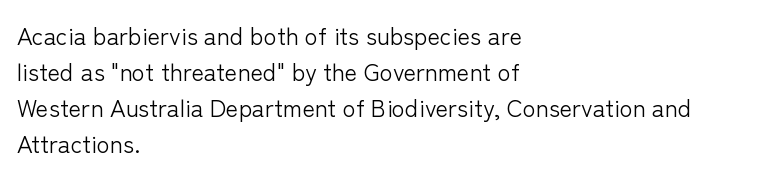
The image shows 24 px text type, upright; set left-aligned, normal line spacing (1.5x), normal letter spacing, not underlined.
